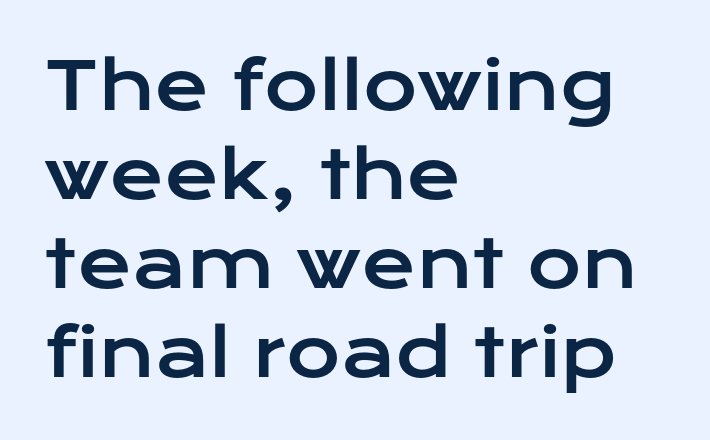
{"serif": "no", "italic": "no", "width": "wide", "stroke_contrast": "low", "x_height": "medium", "monospaced": "no", "underline": "no", "align": "left", "line_spacing": "normal", "line_spacing_ratio": 1.35, "letter_spacing": "normal", "letter_spacing_em": 0.0, "glyph_px": 66}
